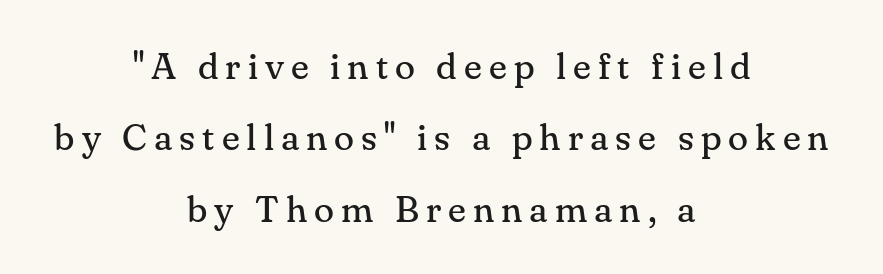
Regarding leading, the lines here are spaced well apart. Characters remain perfectly vertical along every line. Honestly, there is no underline to notice here at all. This reads as an unemphasized weight, regular at the heaviest. The rendering positions every line midway between the sides.
